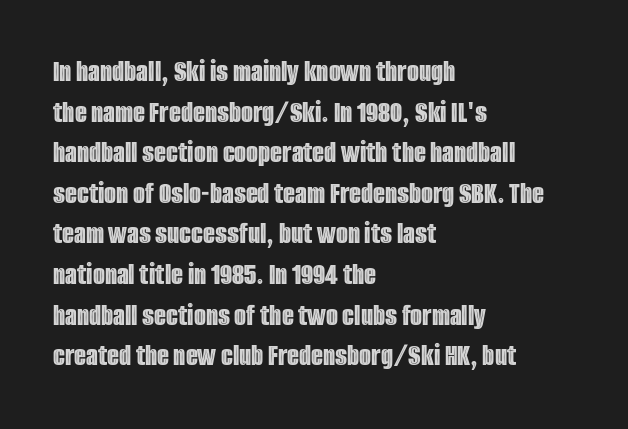
{"italic": "no", "width": "condensed", "x_height": "large", "monospaced": "no", "underline": "no", "align": "left", "line_spacing": "normal", "line_spacing_ratio": 1.31, "letter_spacing": "normal", "letter_spacing_em": 0.0, "glyph_px": 31}
